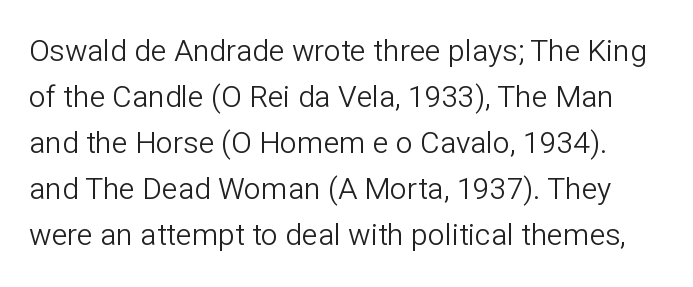
Q: Is the text bold? A: No.
Q: Is the text italic (slanted)? A: No, it is upright.
Q: Is the typeface a serif or a sans-serif typeface? A: Sans-serif.
Q: Is the text underlined? A: No.
Q: Is the spacing between letters normal or unusually wide? A: Normal.
Q: Is the spacing between lines tight, normal or loose? A: Normal.
Q: Width (condensed, normal, or wide)? A: Normal.
Q: Stroke contrast? A: Low.
Q: x-height? A: Medium.
Q: Monospaced? A: No.
